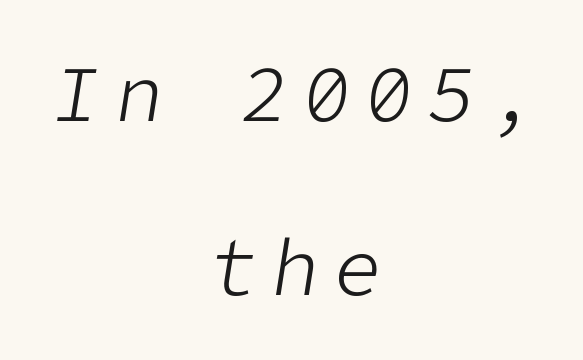
{"italic": "yes", "lean": "right", "slant_degrees": 9, "bold": "no", "weight": "light", "width": "normal", "stroke_contrast": "low", "x_height": "medium", "underline": "no", "align": "center", "line_spacing": "loose", "line_spacing_ratio": 2.2, "glyph_px": 79}
